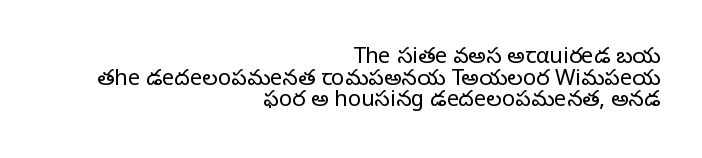
The image shows 22 px text type, upright; set right-aligned, tight line spacing (0.98x), normal letter spacing, not underlined.
